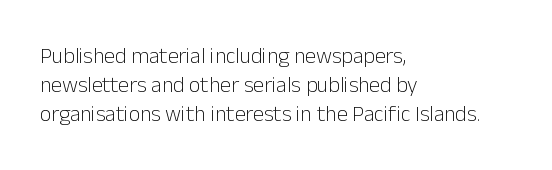
No extra ink here — the face is not bold. The ragged edge is on the right, which tells us the setting is flush left. Decoration check: the copy has no underline. Between one letter and the next there's only the usual sliver of space. No italicization has been applied; the sample stays upright. Successive baselines arrive at the customary interval.
